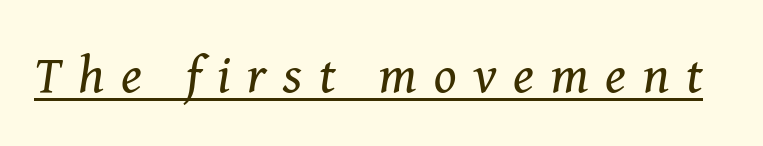
The image shows 52 px regular-weight serif type, italic (leaning right); set unusually wide letter spacing (+0.32 em), underlined; medium stroke contrast and a medium x-height.
